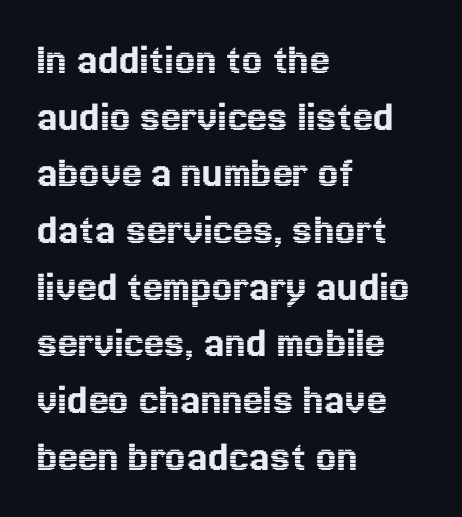
The image shows 45 px text type, upright; set left-aligned, normal line spacing (1.26x), normal letter spacing, not underlined; a medium x-height.
